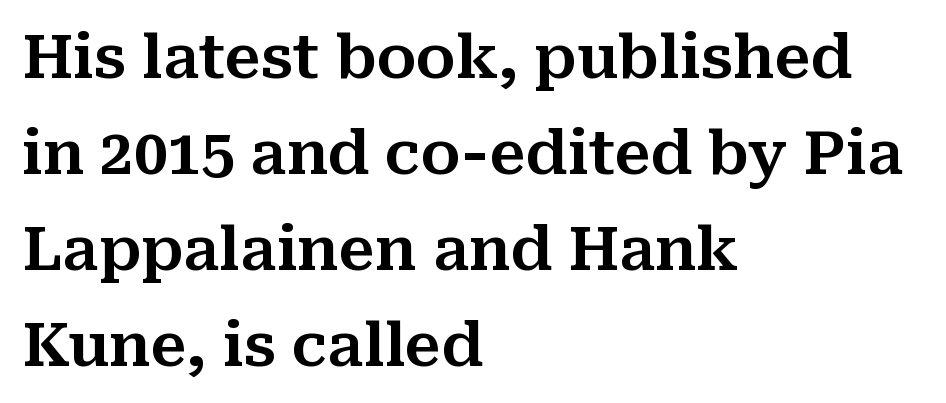
Q: Is the text italic (slanted)? A: No, it is upright.
Q: Is the typeface a serif or a sans-serif typeface? A: Serif.
Q: Is the text underlined? A: No.
Q: How is the paragraph aligned? A: Left-aligned.
Q: Is the spacing between letters normal or unusually wide? A: Normal.
Q: Is the spacing between lines tight, normal or loose? A: Normal.
Q: Width (condensed, normal, or wide)? A: Normal.
Q: Stroke contrast? A: Medium.
Q: x-height? A: Medium.
Q: Monospaced? A: No.
